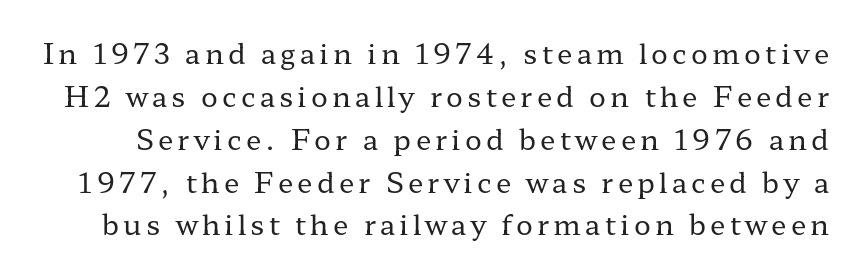
{"serif": "yes", "italic": "no", "bold": "no", "weight": "regular", "width": "wide", "stroke_contrast": "low", "x_height": "medium", "monospaced": "no", "underline": "no", "line_spacing": "normal", "line_spacing_ratio": 1.53, "glyph_px": 28}
